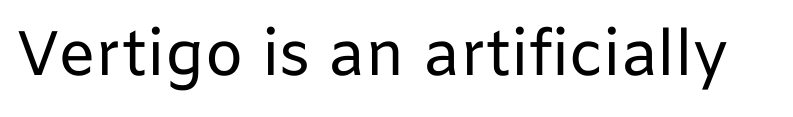
The passage shown is not bold in any degree. Honestly, the letter spacing is just normal — you wouldn't notice it. The characters display no serif detailing; their extremities are plain. Note the varied advance widths — an 'i' is clearly narrower than an 'm'. Letters rest on an invisible, unmarked baseline.
